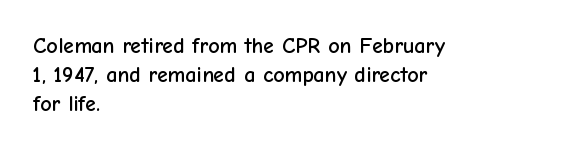
The image shows 22 px text type, upright; set left-aligned, normal line spacing (1.32x), normal letter spacing, not underlined.
